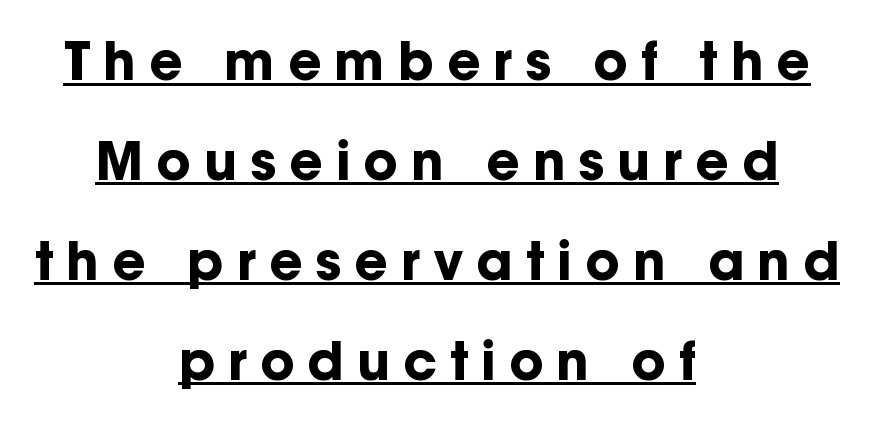
{"serif": "no", "italic": "no", "bold": "yes", "weight": "bold", "width": "normal", "stroke_contrast": "low", "x_height": "medium", "monospaced": "no", "underline": "yes", "align": "center", "line_spacing": "loose", "line_spacing_ratio": 1.92, "letter_spacing": "wide", "letter_spacing_em": 0.25, "glyph_px": 52}
